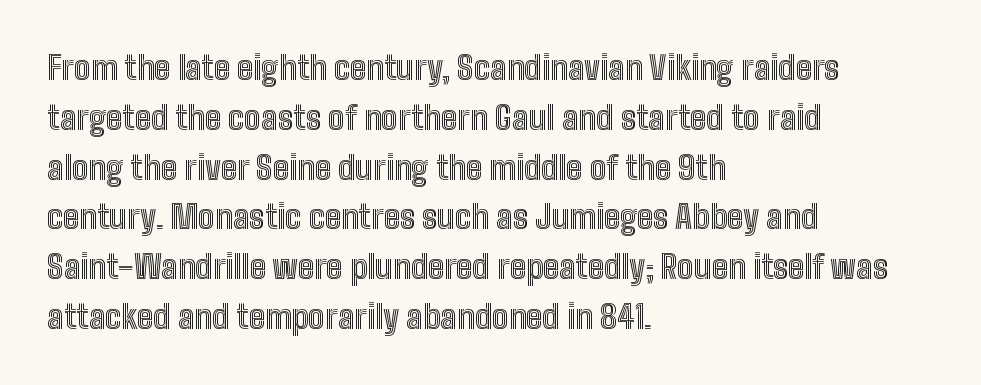
Q: Is the text italic (slanted)? A: No, it is upright.
Q: Is the text underlined? A: No.
Q: How is the paragraph aligned? A: Left-aligned.
Q: Is the spacing between letters normal or unusually wide? A: Normal.
Q: Is the spacing between lines tight, normal or loose? A: Normal.
Q: Width (condensed, normal, or wide)? A: Condensed.
Q: x-height? A: Medium.
Q: Monospaced? A: No.
